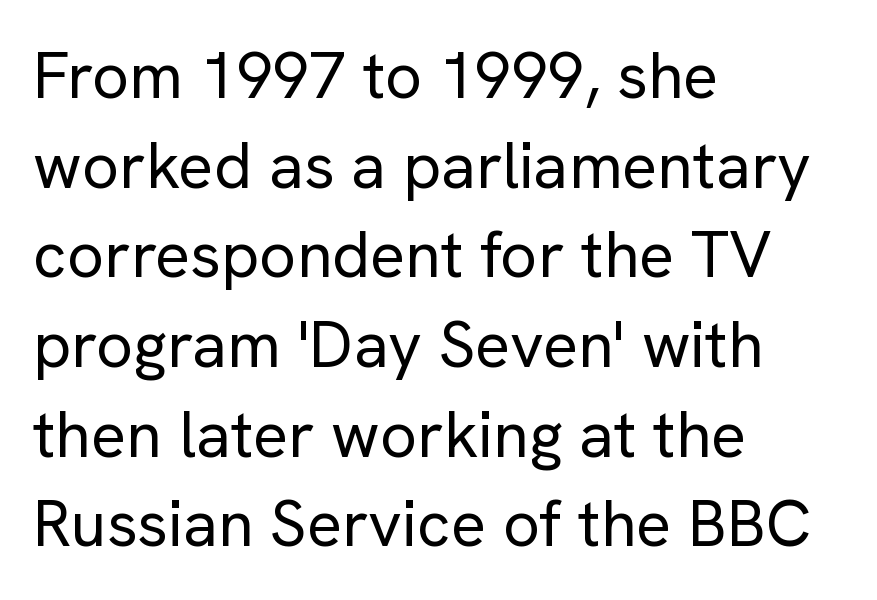
{"serif": "no", "italic": "no", "bold": "no", "weight": "regular", "width": "normal", "stroke_contrast": "low", "x_height": "medium", "monospaced": "no", "underline": "no", "align": "left", "line_spacing": "normal", "line_spacing_ratio": 1.38, "letter_spacing": "normal", "letter_spacing_em": 0.0, "glyph_px": 65}
